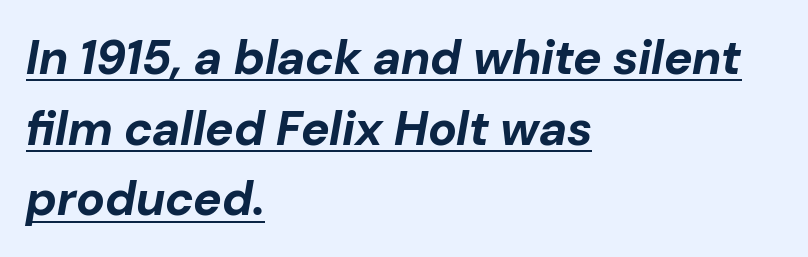
Q: Is the text bold? A: Yes.
Q: Is the text italic (slanted)? A: Yes, it leans right by about 10 degrees.
Q: Is the text underlined? A: Yes.
Q: How is the paragraph aligned? A: Left-aligned.
Q: Is the spacing between letters normal or unusually wide? A: Normal.
Q: Is the spacing between lines tight, normal or loose? A: Normal.
Q: Width (condensed, normal, or wide)? A: Normal.
Q: Stroke contrast? A: Low.
Q: x-height? A: Medium.
Q: Monospaced? A: No.
